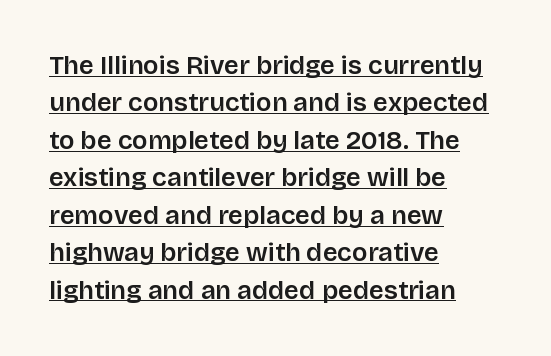
A roman cut, with each character standing at attention. The rag falls on the right side of this text block. Inter-character spacing is left at the font's built-in metrics. This is underlined copy, the kind a proofreader might mark for attention. The block of text has a typical density, with ordinary space between rows.
